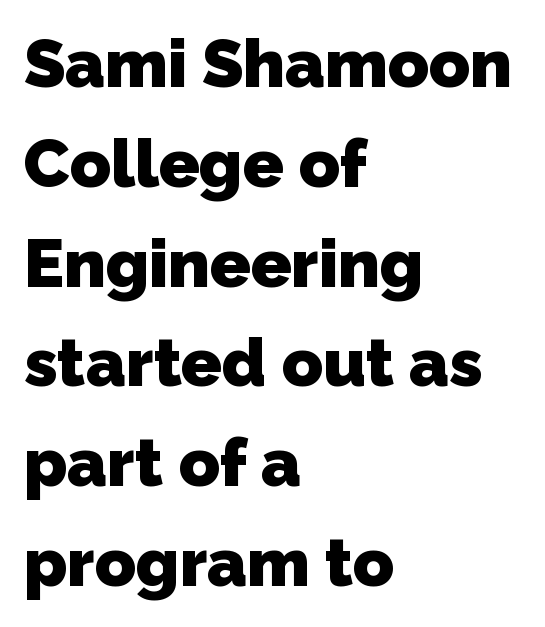
Note: no serifs on the glyphs. Inter-character spacing is left at the font's built-in metrics. The leading is moderate, giving the passage an even texture. The face used here has the dense, thick strokes of a bold.
